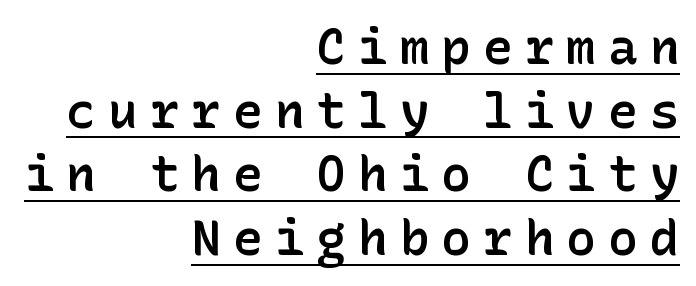
The image shows 49 px semibold sans-serif type, upright; set right-aligned, normal line spacing (1.3x), unusually wide letter spacing (+0.25 em), underlined; low stroke contrast and a medium x-height.
